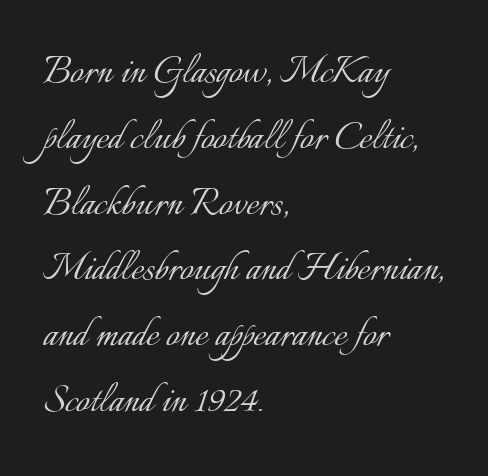
{"bold": "no", "weight": "light", "width": "normal", "stroke_contrast": "low", "x_height": "small", "monospaced": "no", "underline": "no", "align": "left", "line_spacing": "normal", "line_spacing_ratio": 1.37, "letter_spacing": "normal", "letter_spacing_em": 0.0, "glyph_px": 48}
